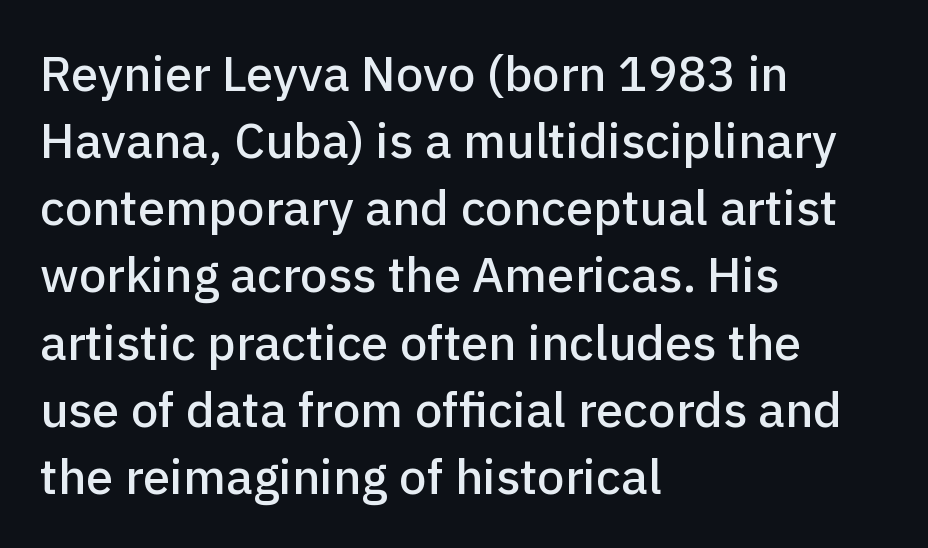
The image shows 49 px sans-serif type, upright; set left-aligned, normal line spacing (1.37x), normal letter spacing, not underlined; low stroke contrast and a medium x-height.
